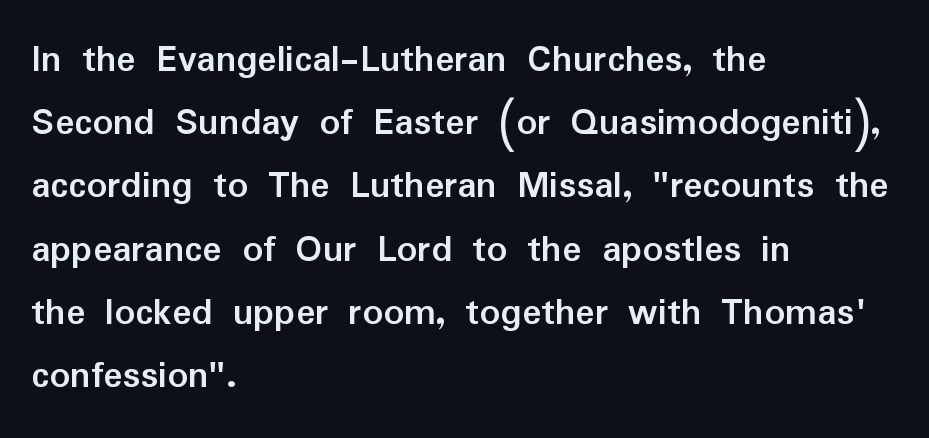
Q: Is the text bold? A: Yes.
Q: Is the text italic (slanted)? A: No, it is upright.
Q: Is the typeface a serif or a sans-serif typeface? A: Sans-serif.
Q: Is the text underlined? A: No.
Q: How is the paragraph aligned? A: Left-aligned.
Q: Is the spacing between letters normal or unusually wide? A: Normal.
Q: Is the spacing between lines tight, normal or loose? A: Normal.
Q: Width (condensed, normal, or wide)? A: Normal.
Q: Stroke contrast? A: Low.
Q: x-height? A: Medium.
Q: Monospaced? A: No.
